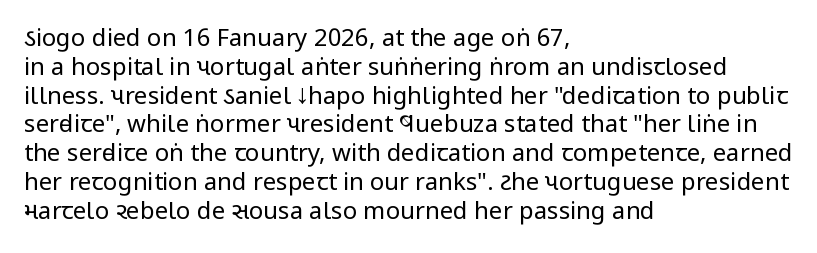
Q: Is the text bold? A: No.
Q: Is the text italic (slanted)? A: No, it is upright.
Q: Is the text underlined? A: No.
Q: How is the paragraph aligned? A: Left-aligned.
Q: Is the spacing between letters normal or unusually wide? A: Normal.
